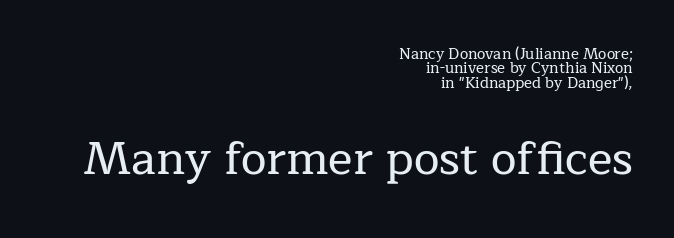
The image shows 46 px serif type, upright; set right-aligned, tight line spacing (0.96x), normal letter spacing, not underlined; the second (bottom) block is 3.07x larger; low stroke contrast and a medium x-height.
